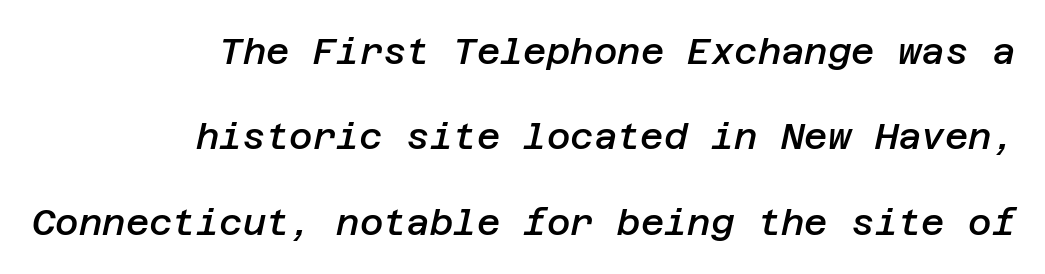
The image shows 36 px semibold type, italic (leaning right); set right-aligned, loose line spacing (2.37x), normal letter spacing, not underlined; low stroke contrast and a large x-height.
